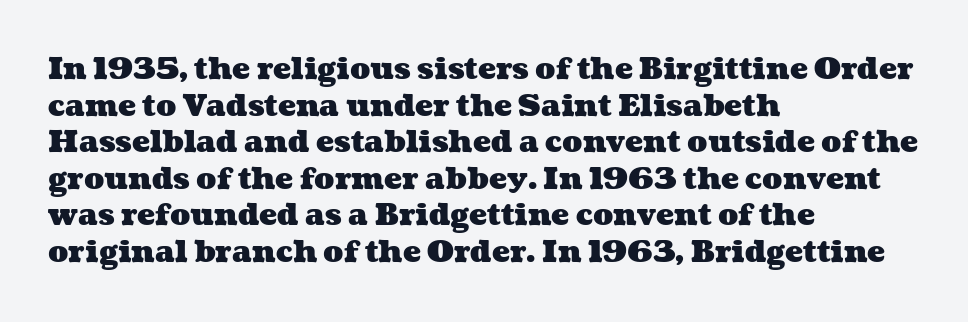
The image shows 30 px heavy, wide type; set left-aligned, line spacing 1.22x, normal letter spacing, not underlined; medium stroke contrast and a medium x-height.
